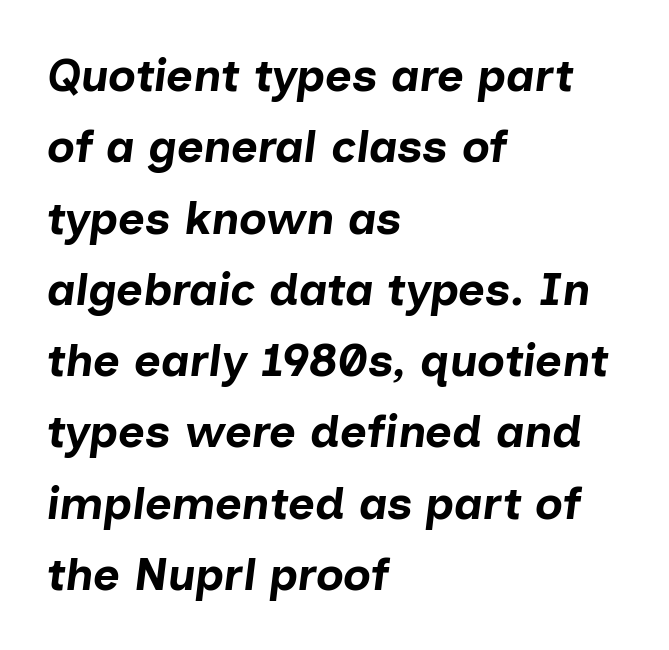
Varying glyph widths throughout — classic text-font behaviour. Does the lettering tilt? It does — this is italic. In CSS terms this would be text-align: left. Evenly set lines give the paragraph a standard silhouette. The space beneath each line is pristine and unruled. The characters look thick and weighty, a clear bold.
